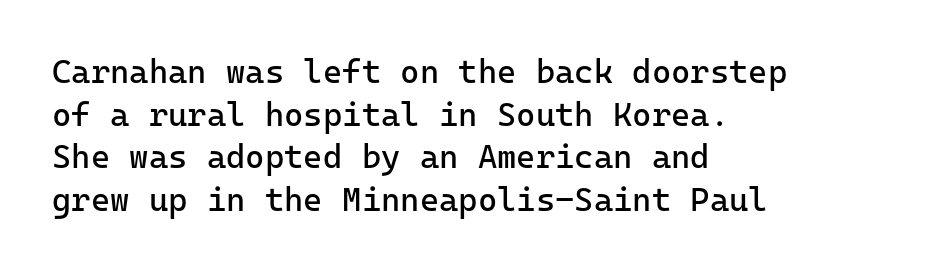
{"serif": "no", "italic": "no", "bold": "no", "weight": "regular", "width": "normal", "stroke_contrast": "low", "x_height": "medium", "monospaced": "yes", "underline": "no", "align": "left", "line_spacing": "normal", "line_spacing_ratio": 1.29, "letter_spacing": "normal", "letter_spacing_em": 0.0, "glyph_px": 33}
